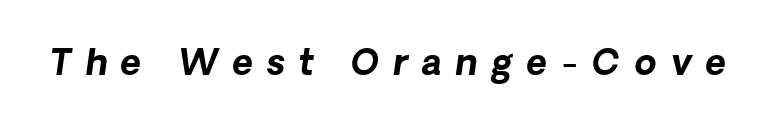
Clear beneath every line of the passage. A typesetter would call this heavily tracked-out type. Does the lettering tilt? It does — this is italic. Note the varied advance widths — an 'i' is clearly narrower than an 'm'. Stroke thickness is high; the sample reads as a true bold.
